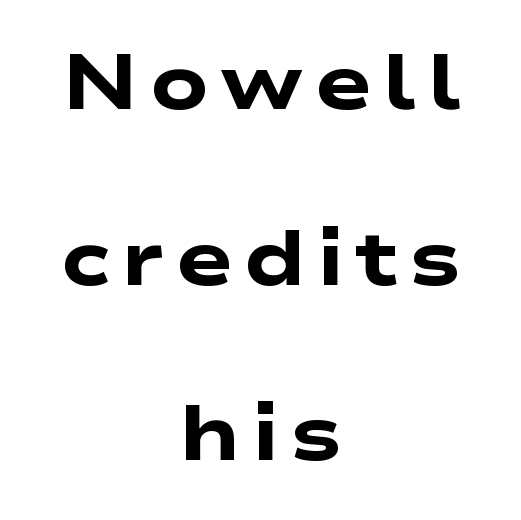
The image shows 77 px heavy, wide sans-serif type; set centered, loose line spacing (2.28x), not underlined; low stroke contrast and a medium x-height.
